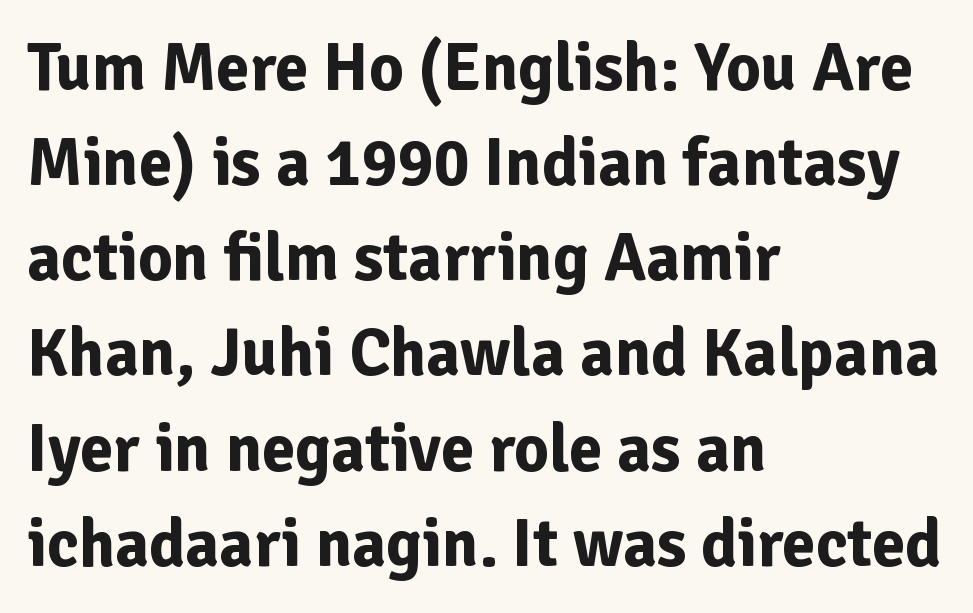
{"serif": "no", "italic": "no", "bold": "yes", "weight": "bold", "width": "normal", "stroke_contrast": "low", "x_height": "medium", "monospaced": "no", "underline": "no", "align": "left", "line_spacing": "normal", "line_spacing_ratio": 1.42, "letter_spacing": "normal", "letter_spacing_em": 0.0, "glyph_px": 67}
